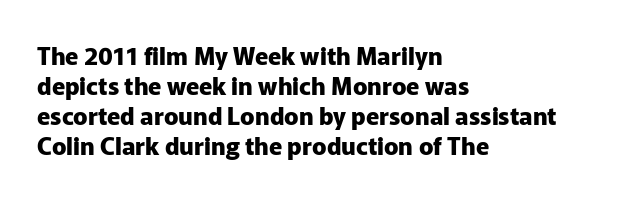
Q: Is the text bold? A: Yes.
Q: Is the text italic (slanted)? A: No, it is upright.
Q: Is the text underlined? A: No.
Q: How is the paragraph aligned? A: Left-aligned.
Q: Is the spacing between letters normal or unusually wide? A: Normal.
Q: Is the spacing between lines tight, normal or loose? A: Normal.
